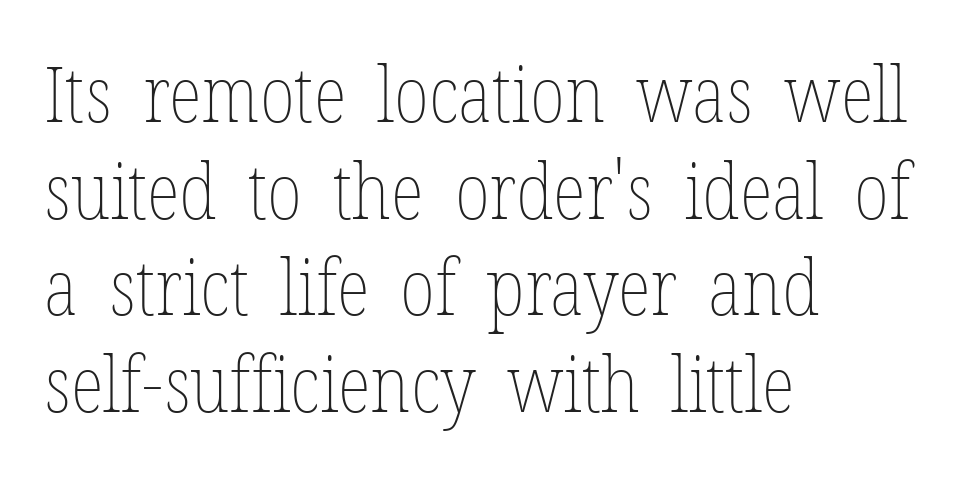
Descender tails drop into unmarked territory. The paragraph shown leans on its left margin. Ordinary non-slanted type is in use. Bold? No — there's no thickening of the strokes. You could not count columns in this text — the font is proportionally spaced. The passage shown has conventional tracking throughout.
